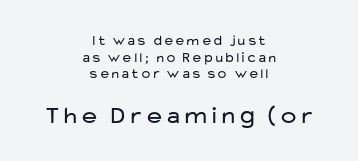
{"italic": "no", "bold": "no", "underline": "no", "align": "center", "line_spacing_ratio": 1.18, "letter_spacing": "normal", "letter_spacing_em": 0.0, "larger_block": "second", "size_ratio": 1.79, "glyph_px": 25}
